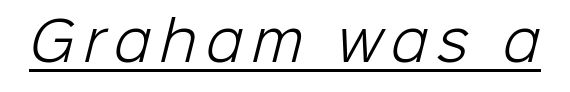
Look at the bottom of the vertical strokes: they stop flat, with no serifs. These lines are rendered in a variable-pitch font. Is the type heavy? It reads as light-to-regular instead. Honestly, the underline is the first thing you notice here.
